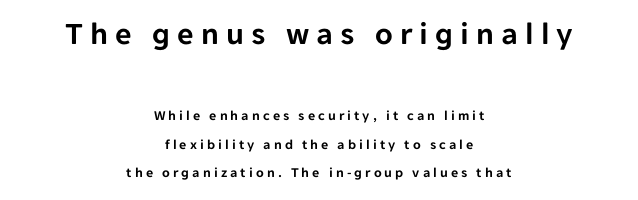
Look at the bottom of the vertical strokes: they stop flat, with no serifs. Every character sits straight up, as roman type does. The gap between lines stays unmarked. Each letter keeps its own natural width here, so spacing adapts to shape. Observe the wide spacing: letters keep a clear distance from each other. Whoever set this chose breathing room over compactness in the vertical rhythm.
